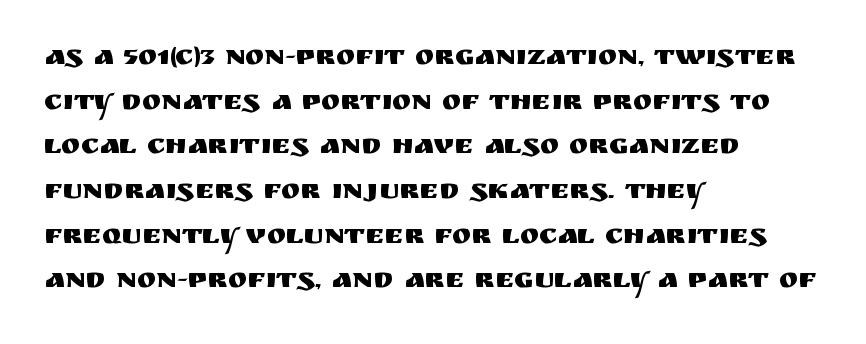
Quick note: interline space is typical. Style check: upright. The strip under each line holds only bare page. Line beginnings align vertically; line endings do not.
